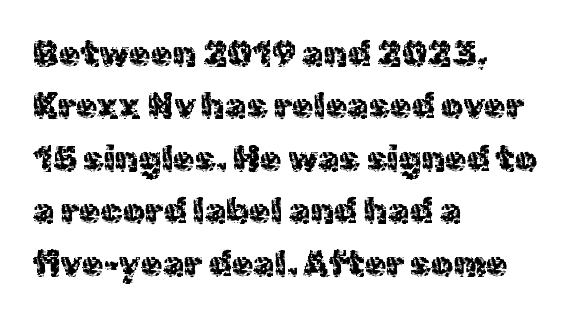
{"serif": "no", "italic": "no", "width": "normal", "x_height": "medium", "monospaced": "no", "underline": "no", "align": "left", "line_spacing": "normal", "line_spacing_ratio": 1.5, "letter_spacing": "normal", "letter_spacing_em": 0.0, "glyph_px": 35}
